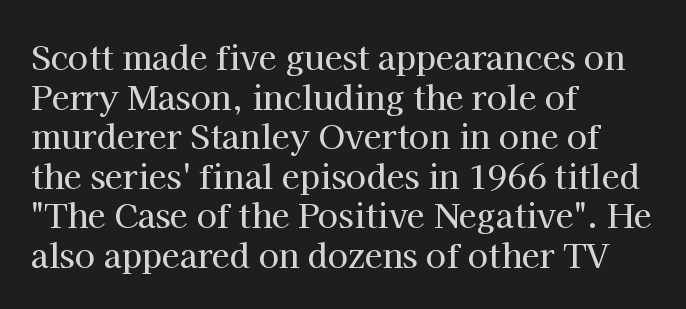
The image shows 33 px serif type, upright; set left-aligned, line spacing 1.2x, normal letter spacing, not underlined; high stroke contrast and a medium x-height.
